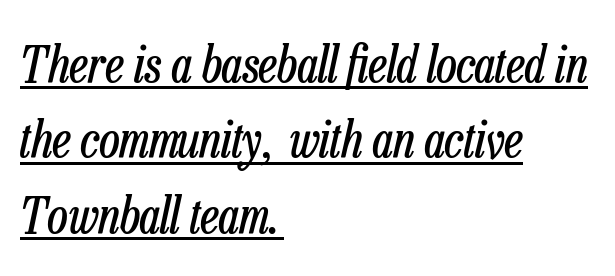
Looking at the ascenders, they clearly lean. A classic flush-left, rag-right setting is used for this passage. The rendering uses the underline text-decoration. In terms of letterspacing, this is plain default setting.
